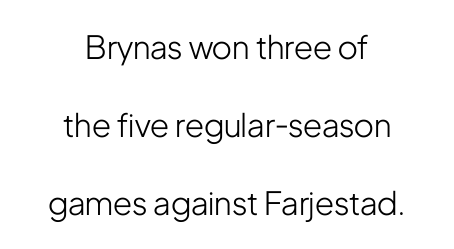
The image shows 32 px light, condensed sans-serif type, upright; set centered, loose line spacing (2.44x), normal letter spacing, not underlined; low stroke contrast and a medium x-height.
